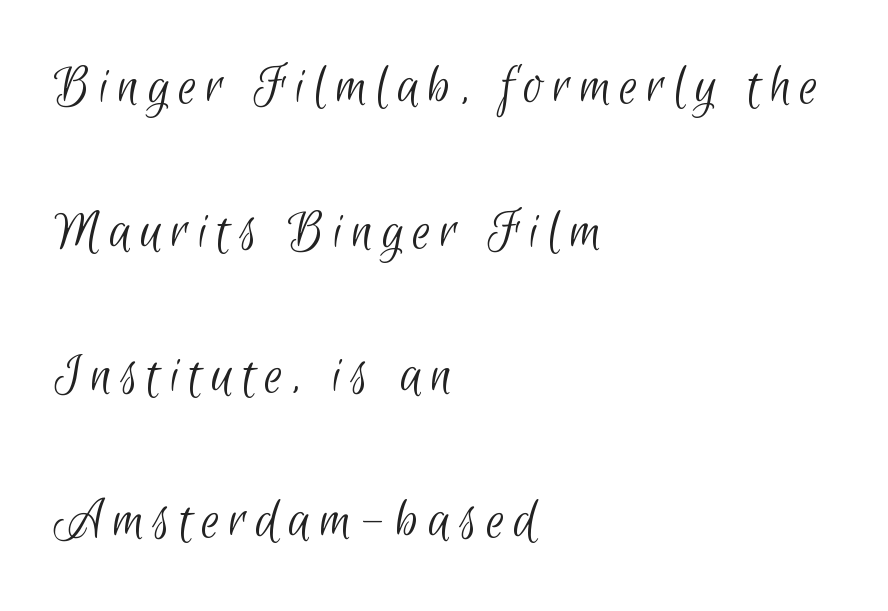
Q: Is the text bold? A: No.
Q: Is the typeface a serif or a sans-serif typeface? A: Sans-serif.
Q: Is the text underlined? A: No.
Q: How is the paragraph aligned? A: Left-aligned.
Q: Is the spacing between lines tight, normal or loose? A: Loose.
Q: Width (condensed, normal, or wide)? A: Condensed.
Q: Stroke contrast? A: Low.
Q: x-height? A: Small.
Q: Monospaced? A: No.
